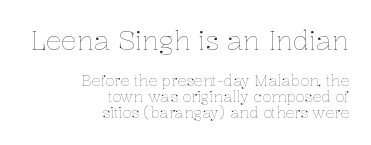
The image shows 26 px text type, upright; set right-aligned, tight line spacing (1.05x), normal letter spacing, not underlined; the first (top) block is 1.73x larger.
